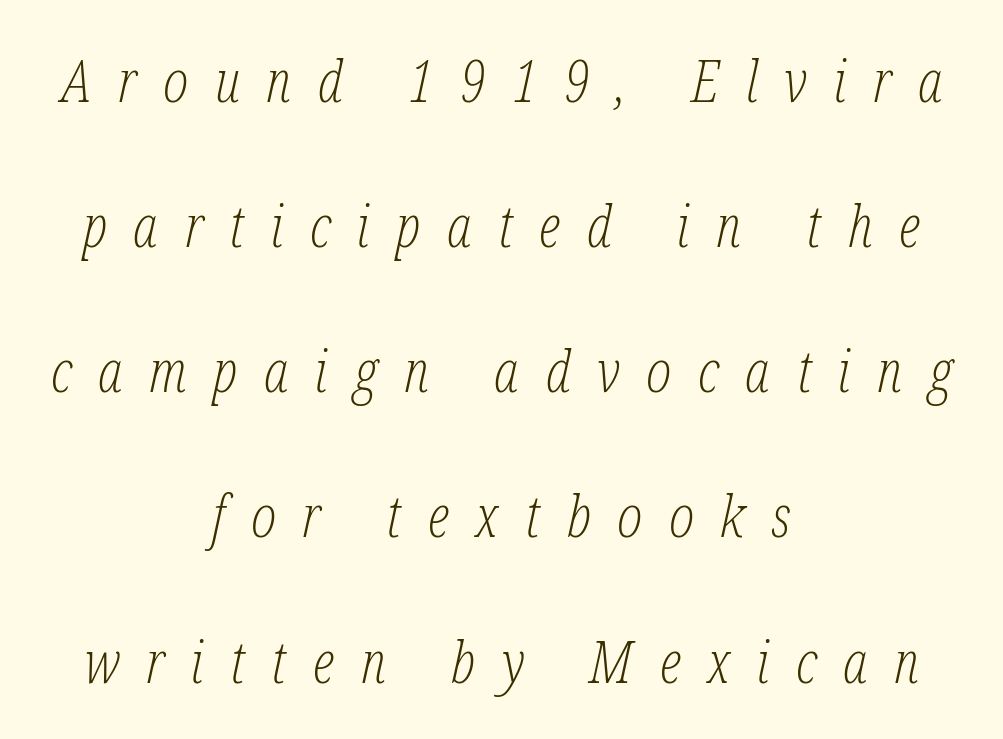
{"serif": "yes", "italic": "yes", "lean": "right", "slant_degrees": 12, "bold": "no", "weight": "light", "width": "condensed", "stroke_contrast": "low", "x_height": "medium", "monospaced": "no", "underline": "no", "align": "center", "line_spacing": "loose", "line_spacing_ratio": 2.46, "letter_spacing": "wide", "letter_spacing_em": 0.45, "glyph_px": 59}
